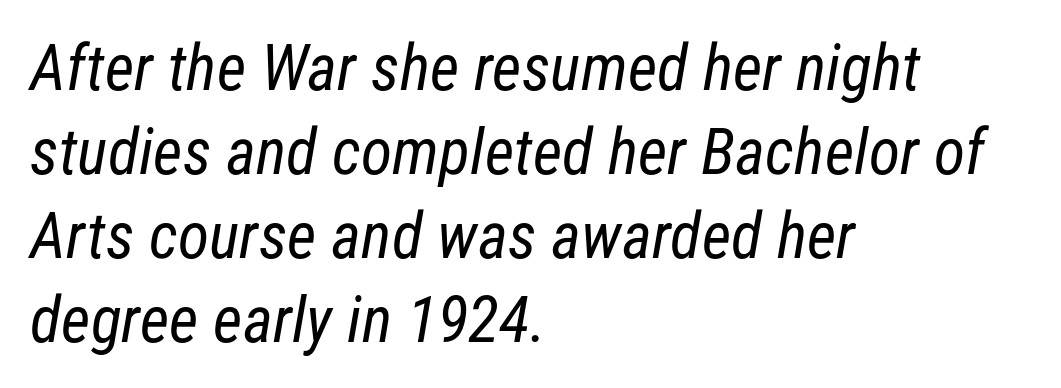
Q: Is the text bold? A: No.
Q: Is the typeface a serif or a sans-serif typeface? A: Sans-serif.
Q: Is the text underlined? A: No.
Q: How is the paragraph aligned? A: Left-aligned.
Q: Is the spacing between letters normal or unusually wide? A: Normal.
Q: Is the spacing between lines tight, normal or loose? A: Normal.
Q: Width (condensed, normal, or wide)? A: Condensed.
Q: Stroke contrast? A: Low.
Q: x-height? A: Medium.
Q: Monospaced? A: No.
